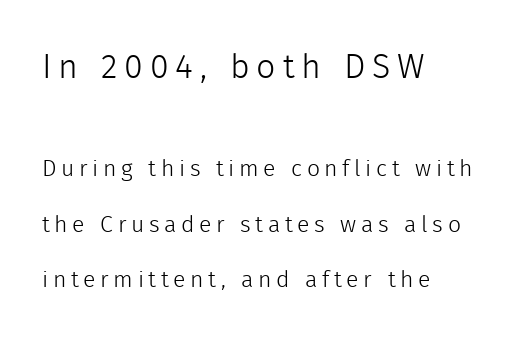
Whoever set this chose breathing room over compactness in the vertical rhythm. Upright lettering throughout. Quick note: underline off. Here the designer chose a conventional face with non-uniform glyph widths. To sum up the face: it is a sans, with no serifs.
